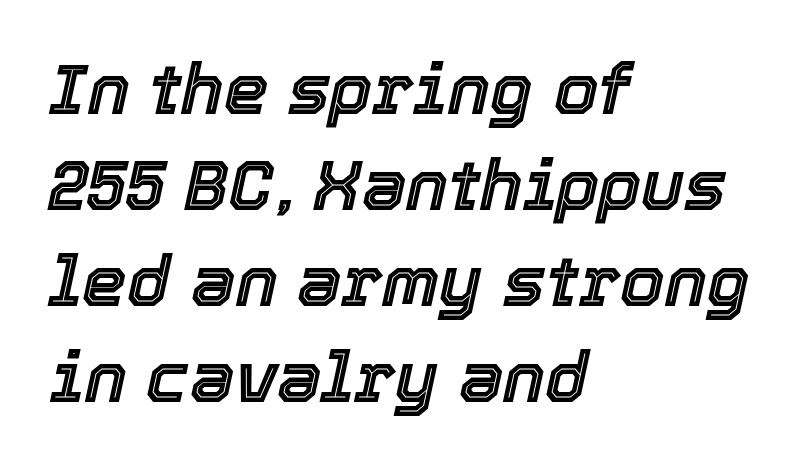
{"italic": "yes", "lean": "right", "slant_degrees": 12, "width": "normal", "x_height": "medium", "monospaced": "no", "underline": "no", "align": "left", "line_spacing": "normal", "line_spacing_ratio": 1.35, "letter_spacing": "normal", "letter_spacing_em": 0.0, "glyph_px": 71}
